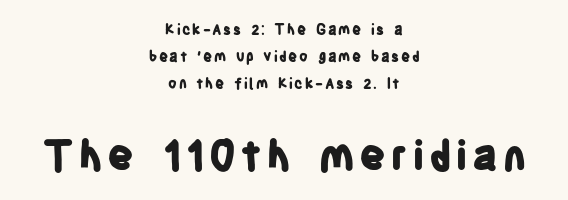
The image shows 41 px bold, condensed sans-serif type, upright; set centered, loose line spacing (1.93x), not underlined; the second (bottom) block is 2.93x larger; low stroke contrast and a large x-height.
